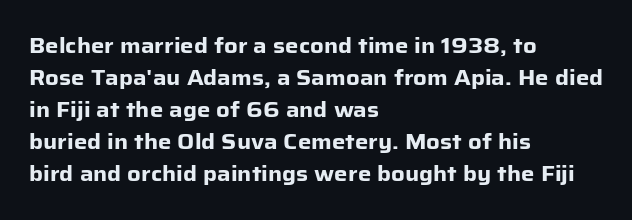
Q: Is the text bold? A: Yes.
Q: Is the text italic (slanted)? A: No, it is upright.
Q: Is the text underlined? A: No.
Q: How is the paragraph aligned? A: Left-aligned.
Q: Is the spacing between letters normal or unusually wide? A: Normal.
Q: Is the spacing between lines tight, normal or loose? A: Normal.
